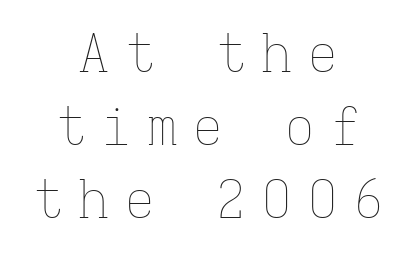
Q: Is the text bold? A: No.
Q: Is the text italic (slanted)? A: No, it is upright.
Q: Is the text underlined? A: No.
Q: How is the paragraph aligned? A: Centered.
Q: Is the spacing between letters normal or unusually wide? A: Unusually wide.
Q: Is the spacing between lines tight, normal or loose? A: Normal.
Q: Width (condensed, normal, or wide)? A: Normal.
Q: Stroke contrast? A: Low.
Q: x-height? A: Medium.
Q: Monospaced? A: Yes.
